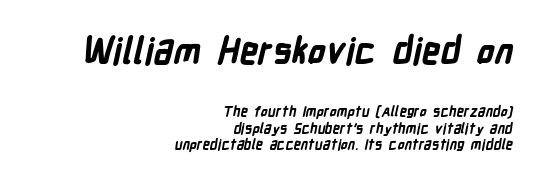
Q: Is the text bold? A: Yes.
Q: Is the typeface a serif or a sans-serif typeface? A: Sans-serif.
Q: Is the text underlined? A: No.
Q: How is the paragraph aligned? A: Right-aligned.
Q: Is the spacing between letters normal or unusually wide? A: Normal.
Q: Which block of text is set in a larger size, the first (top) or the second (bottom)? A: The first (top) one.
Q: Width (condensed, normal, or wide)? A: Condensed.
Q: Stroke contrast? A: Low.
Q: x-height? A: Medium.
Q: Monospaced? A: No.
